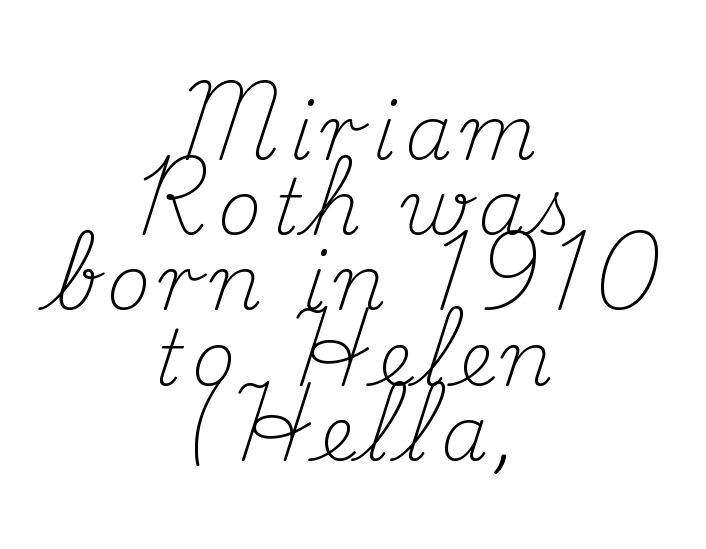
{"serif": "yes", "bold": "no", "weight": "light", "width": "normal", "stroke_contrast": "medium", "x_height": "small", "monospaced": "no", "underline": "no", "align": "center", "line_spacing": "tight", "line_spacing_ratio": 0.99, "glyph_px": 76}
